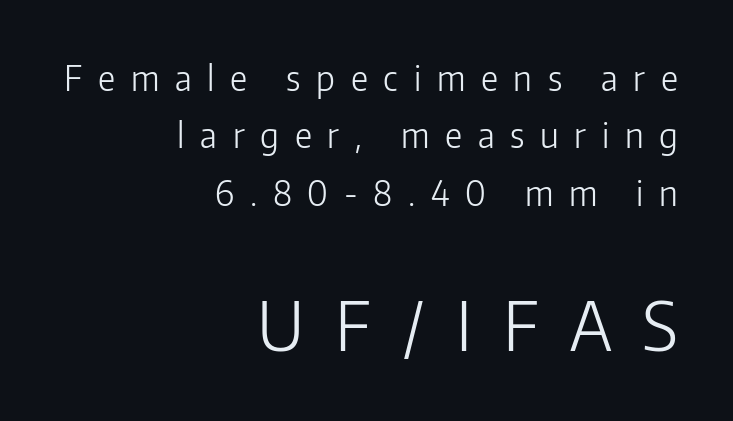
The image shows 67 px light sans-serif type, upright; set right-aligned, normal line spacing (1.69x), unusually wide letter spacing (+0.46 em), not underlined; the second (bottom) block is 1.97x larger; low stroke contrast and a medium x-height.
